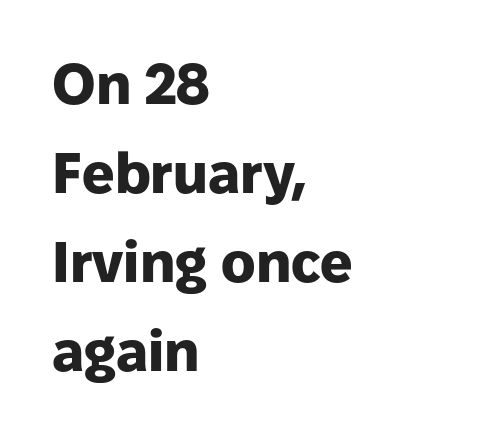
The image shows 57 px heavy sans-serif type, upright; set left-aligned, normal line spacing (1.56x), normal letter spacing, not underlined; low stroke contrast and a medium x-height.
